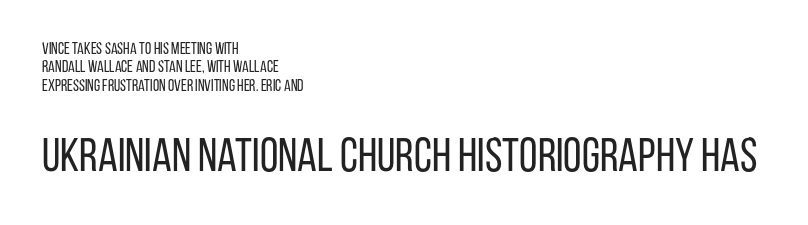
The image shows 47 px regular-weight, condensed sans-serif type, upright; set left-aligned, tight line spacing (1.15x), normal letter spacing, not underlined; the second (bottom) block is 2.94x larger; low stroke contrast and a large x-height.
